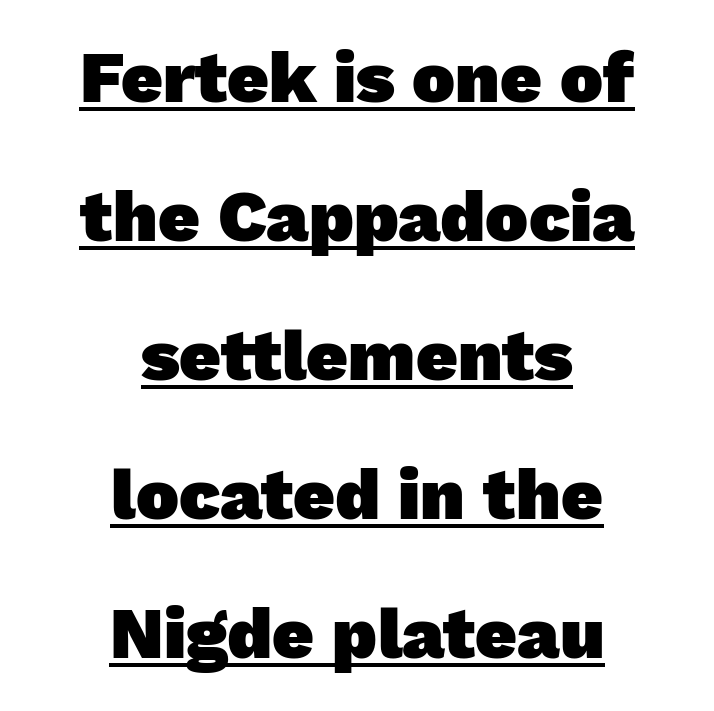
Q: Is the text bold? A: Yes.
Q: Is the typeface a serif or a sans-serif typeface? A: Sans-serif.
Q: Is the text underlined? A: Yes.
Q: How is the paragraph aligned? A: Centered.
Q: Is the spacing between letters normal or unusually wide? A: Normal.
Q: Is the spacing between lines tight, normal or loose? A: Loose.
Q: Width (condensed, normal, or wide)? A: Normal.
Q: Stroke contrast? A: Low.
Q: x-height? A: Medium.
Q: Monospaced? A: No.
